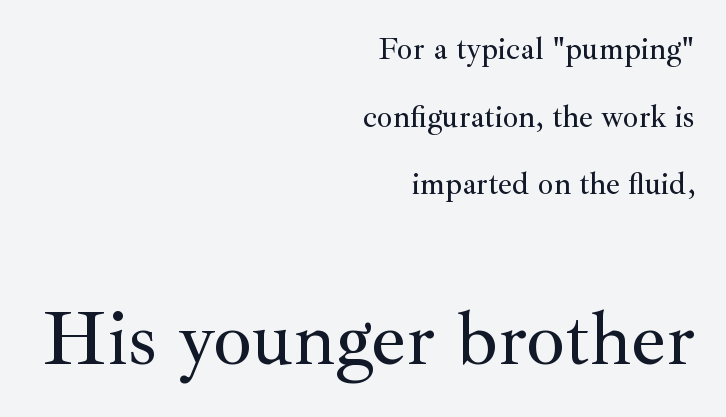
{"serif": "yes", "italic": "no", "width": "normal", "stroke_contrast": "medium", "x_height": "small", "monospaced": "no", "underline": "no", "align": "right", "line_spacing": "loose", "line_spacing_ratio": 2.18, "letter_spacing": "normal", "letter_spacing_em": 0.0, "larger_block": "second", "size_ratio": 2.48, "glyph_px": 77}
